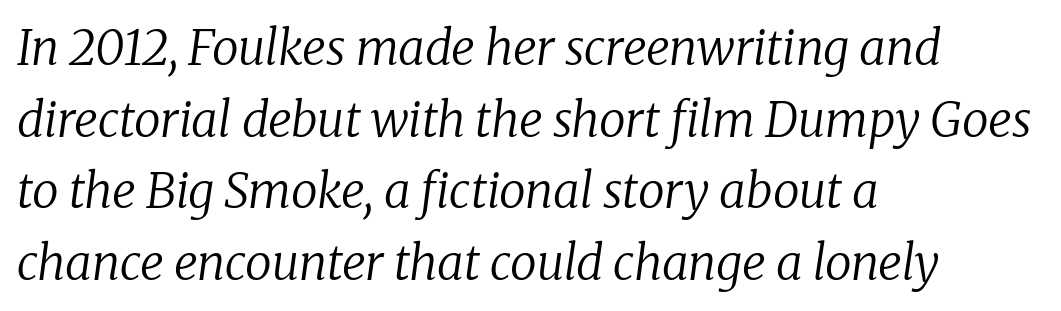
The image shows 48 px regular-weight serif type, italic (leaning right); set left-aligned, normal line spacing (1.49x), normal letter spacing, not underlined; low stroke contrast and a medium x-height.
